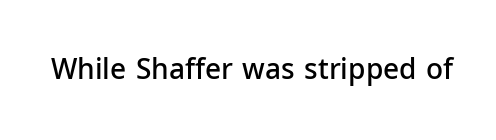
The image shows 28 px semibold sans-serif type, upright; set normal letter spacing, not underlined; low stroke contrast and a medium x-height.
